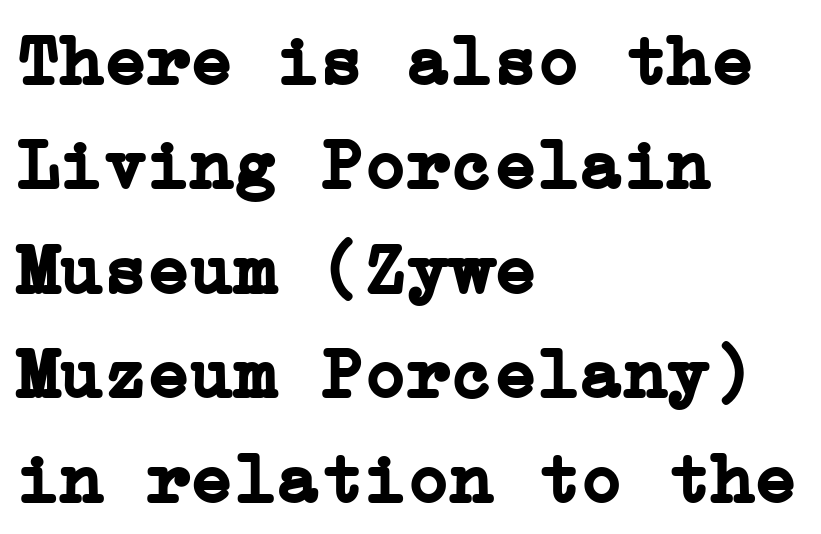
Q: Is the text bold? A: Yes.
Q: Is the text italic (slanted)? A: No, it is upright.
Q: Is the typeface a serif or a sans-serif typeface? A: Serif.
Q: Is the text underlined? A: No.
Q: How is the paragraph aligned? A: Left-aligned.
Q: Is the spacing between letters normal or unusually wide? A: Normal.
Q: Is the spacing between lines tight, normal or loose? A: Normal.
Q: Width (condensed, normal, or wide)? A: Normal.
Q: Stroke contrast? A: Low.
Q: x-height? A: Medium.
